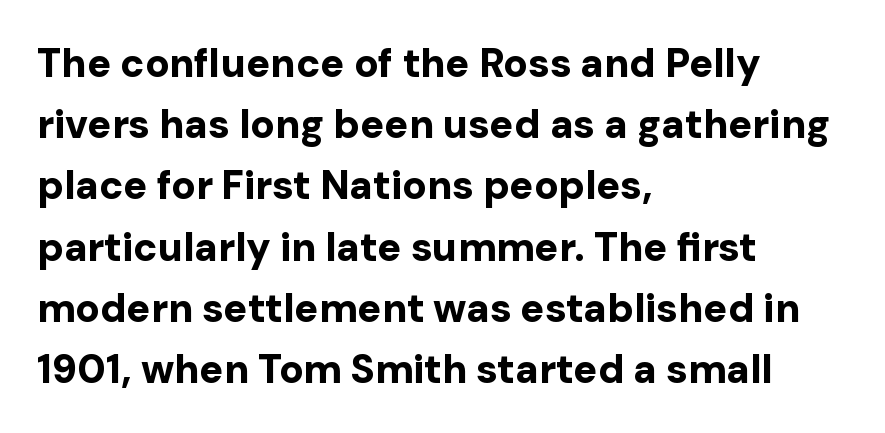
The image shows 40 px bold sans-serif type, upright; set left-aligned, normal line spacing (1.53x), normal letter spacing, not underlined; low stroke contrast and a medium x-height.
